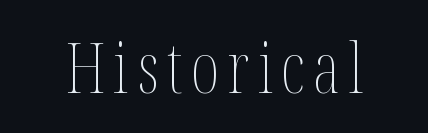
{"italic": "no", "bold": "no", "weight": "thin", "width": "condensed", "stroke_contrast": "medium", "x_height": "medium", "monospaced": "no", "underline": "no", "glyph_px": 69}
